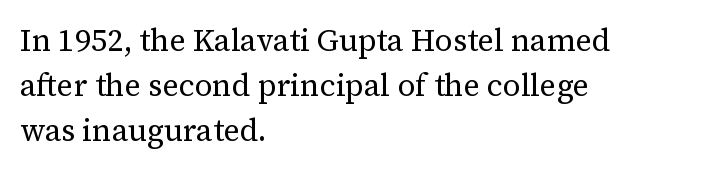
The line-height multiplier appears to be the usual default. Unlike a clean sans, this face finishes its strokes with serifs. Leftover space on each line is placed entirely after the last word. The specimen omits any rule beneath the text block's lines.
